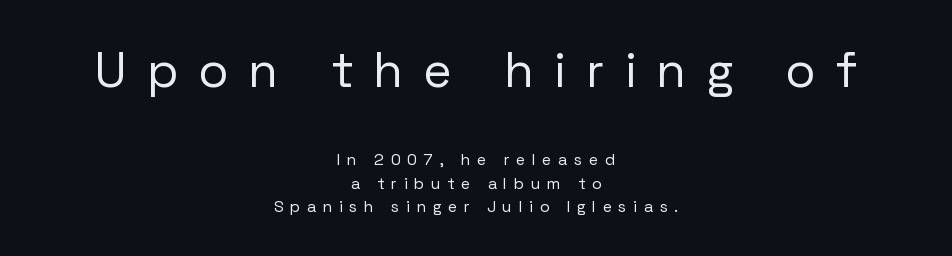
Q: Is the text bold? A: No.
Q: Is the text italic (slanted)? A: No, it is upright.
Q: Is the typeface a serif or a sans-serif typeface? A: Sans-serif.
Q: Is the text underlined? A: No.
Q: How is the paragraph aligned? A: Centered.
Q: Is the spacing between letters normal or unusually wide? A: Unusually wide.
Q: Is the spacing between lines tight, normal or loose? A: Normal.
Q: Which block of text is set in a larger size, the first (top) or the second (bottom)? A: The first (top) one.
Q: Width (condensed, normal, or wide)? A: Normal.
Q: Stroke contrast? A: Low.
Q: x-height? A: Medium.
Q: Monospaced? A: No.
